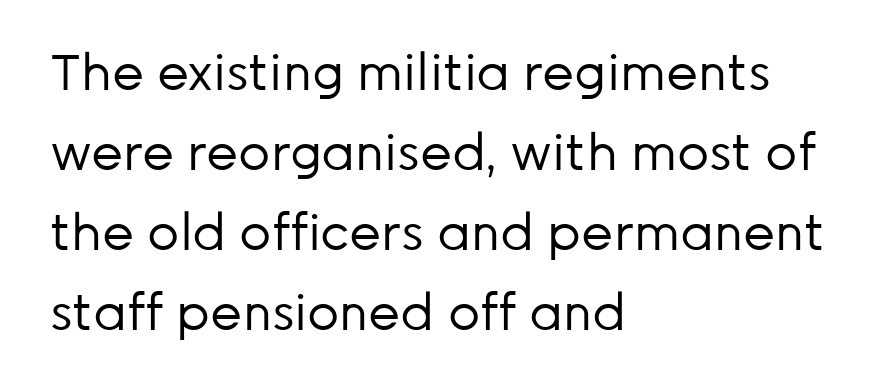
The image shows 50 px regular-weight sans-serif type, upright; set left-aligned, normal line spacing (1.6x), normal letter spacing, not underlined; low stroke contrast and a medium x-height.
